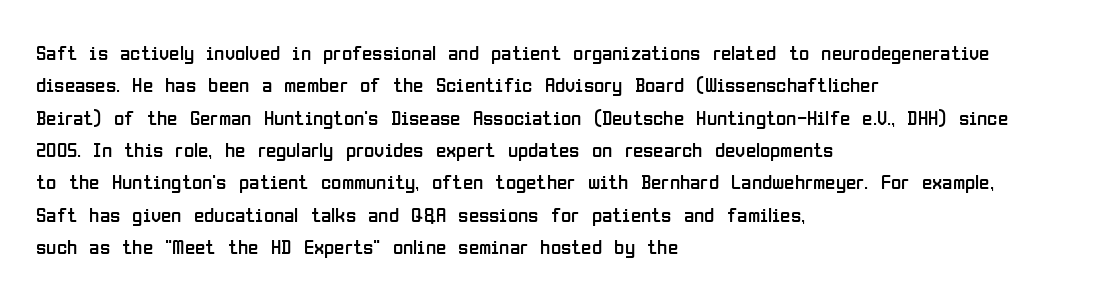
Q: Is the text bold? A: No.
Q: Is the text italic (slanted)? A: No, it is upright.
Q: Is the text underlined? A: No.
Q: How is the paragraph aligned? A: Left-aligned.
Q: Is the spacing between letters normal or unusually wide? A: Normal.
Q: Is the spacing between lines tight, normal or loose? A: Normal.
